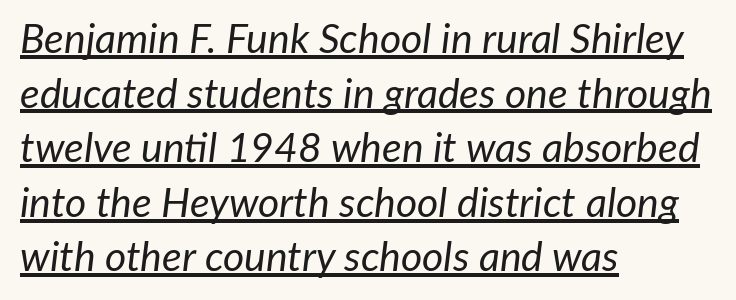
The image shows 41 px regular-weight type, italic (leaning right); set left-aligned, normal line spacing (1.33x), normal letter spacing, underlined; low stroke contrast and a medium x-height.
